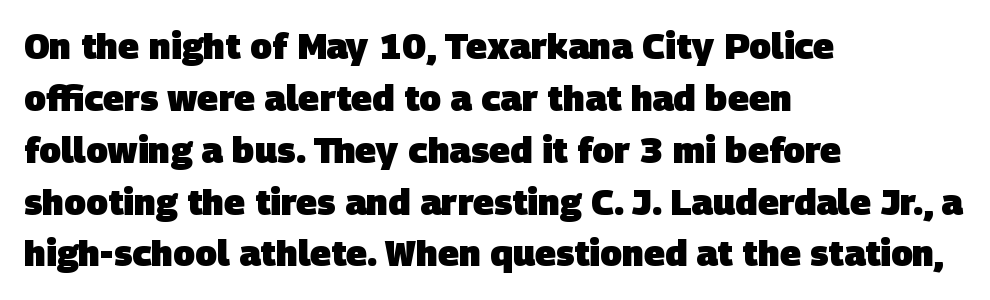
Notice how the passage keeps a crisp vertical edge on the left only. Nothing sits at the stroke ends, so this counts as sans-serif. Short note: letters normally spaced. Leading matches the norm, producing a regular column. Heavy-handed strokes throughout: this text is bold. Quick note: underline off.
